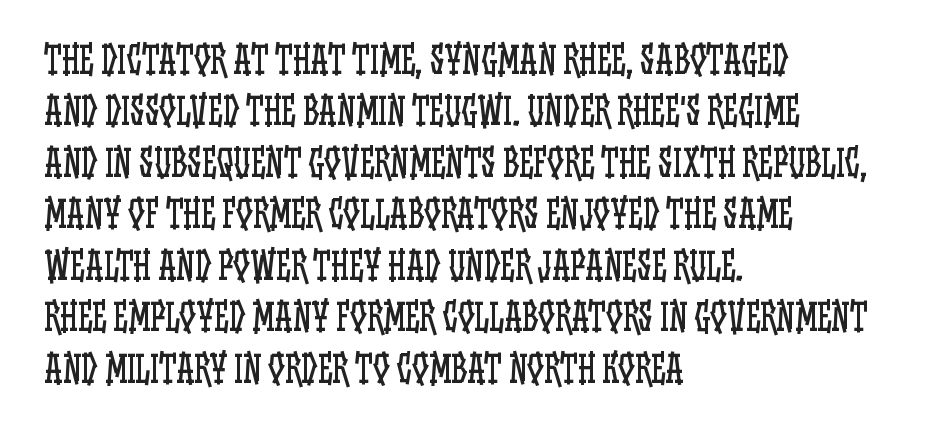
The strip under each line holds only bare page. Does extra space separate the letters? No, they use regular spacing. The cut favours lightness, reaching ordinary text weight at its darkest. You can tell it's not italic because the verticals are truly vertical. The block of text has a typical density, with ordinary space between rows. Varying glyph widths throughout — classic text-font behaviour.
